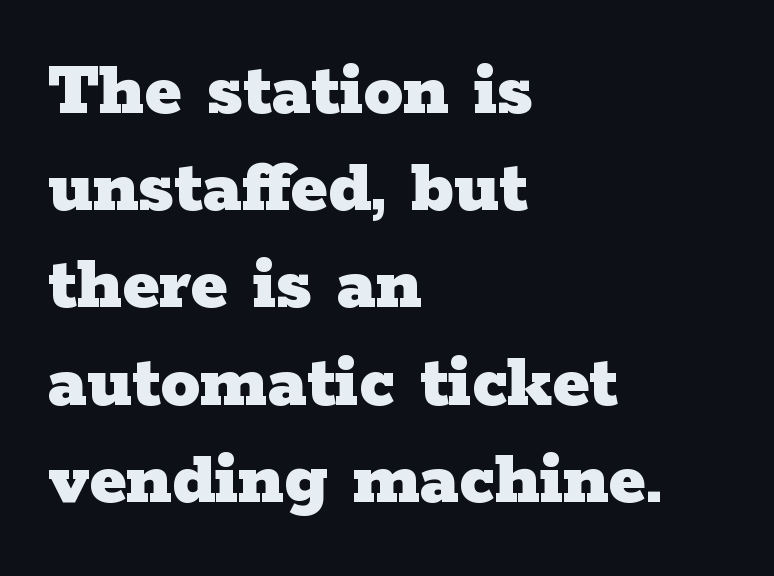
The image shows 79 px heavy, wide serif type, upright; set left-aligned, line spacing 1.23x, normal letter spacing, not underlined; low stroke contrast and a medium x-height.
